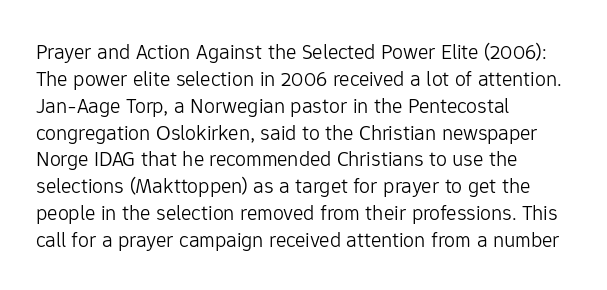
Q: Is the text bold? A: No.
Q: Is the text italic (slanted)? A: No, it is upright.
Q: Is the text underlined? A: No.
Q: How is the paragraph aligned? A: Left-aligned.
Q: Is the spacing between letters normal or unusually wide? A: Normal.
